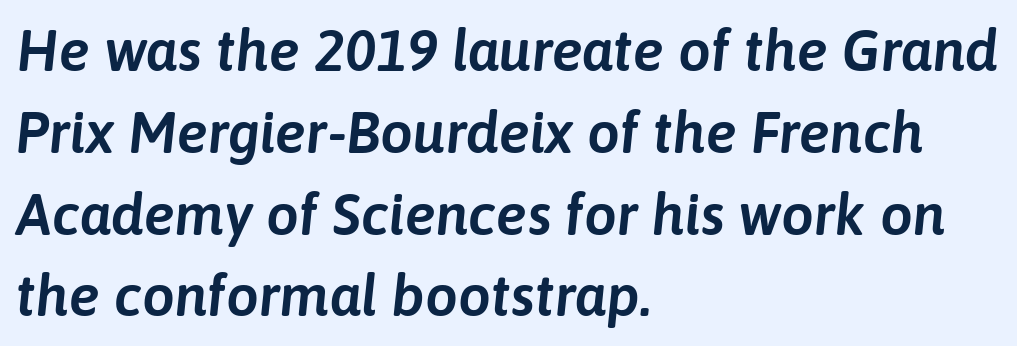
{"italic": "yes", "lean": "right", "slant_degrees": 6, "width": "normal", "stroke_contrast": "low", "x_height": "medium", "monospaced": "no", "underline": "no", "align": "left", "line_spacing": "normal", "line_spacing_ratio": 1.41, "letter_spacing": "normal", "letter_spacing_em": 0.0, "glyph_px": 58}
